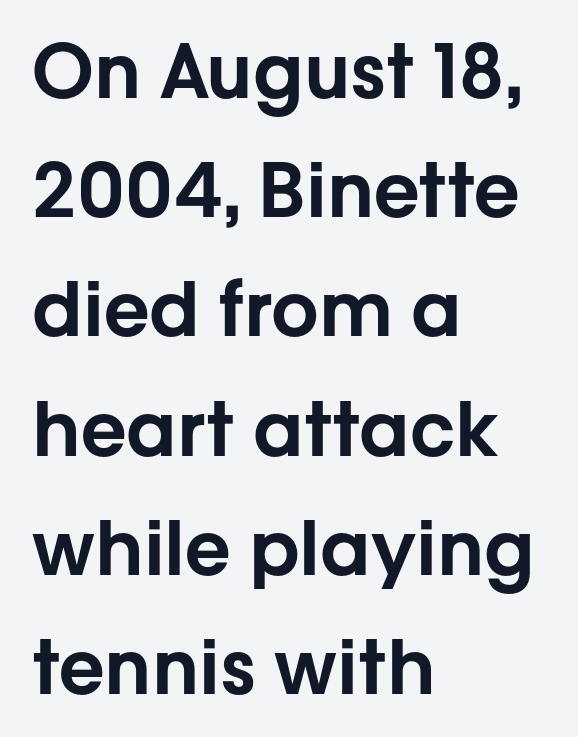
In terms of posture, this sample is upright. A typesetter would call this zero additional tracking. Visually the block forms a straight wall on the left and a jagged coastline on the right. The face used here is proportionally spaced, like ordinary book or web type.
